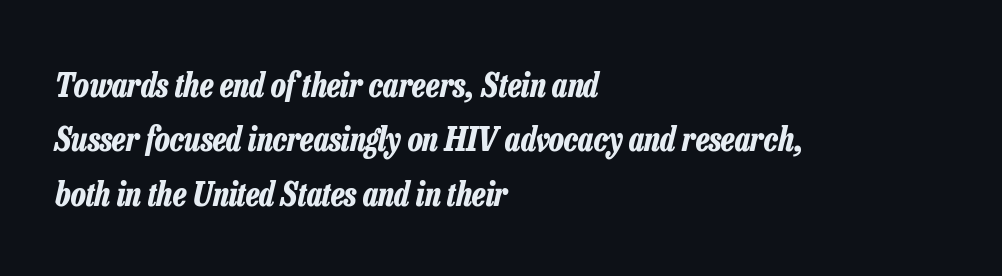
{"italic": "yes", "lean": "right", "slant_degrees": 13, "bold": "yes", "weight": "bold", "width": "condensed", "stroke_contrast": "low", "x_height": "medium", "monospaced": "no", "underline": "no", "align": "left", "line_spacing": "normal", "line_spacing_ratio": 1.65, "letter_spacing": "normal", "letter_spacing_em": 0.0, "glyph_px": 33}
